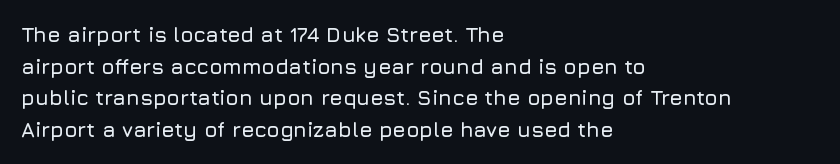
The image shows 21 px text type, upright; set left-aligned, normal line spacing (1.51x), normal letter spacing, not underlined.
